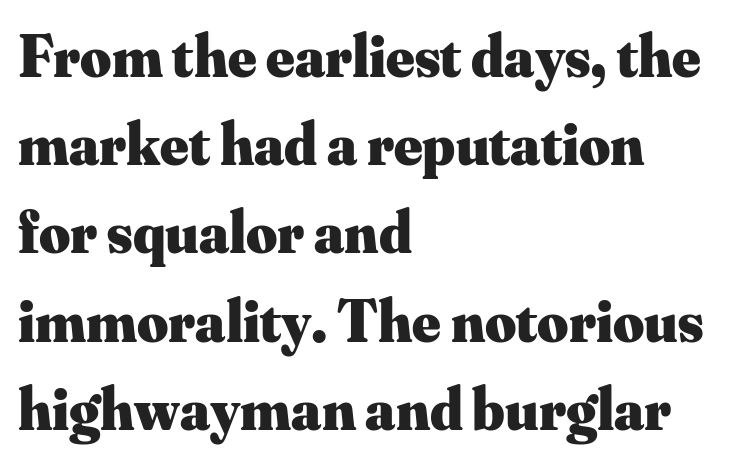
The rendering keeps characters at their native spacing. This is the regular roman posture of the typeface. Font category for this specimen: serif. Rule under the text: the space is simply empty. Summary of vertical rhythm: regular, with standard interline spacing.
